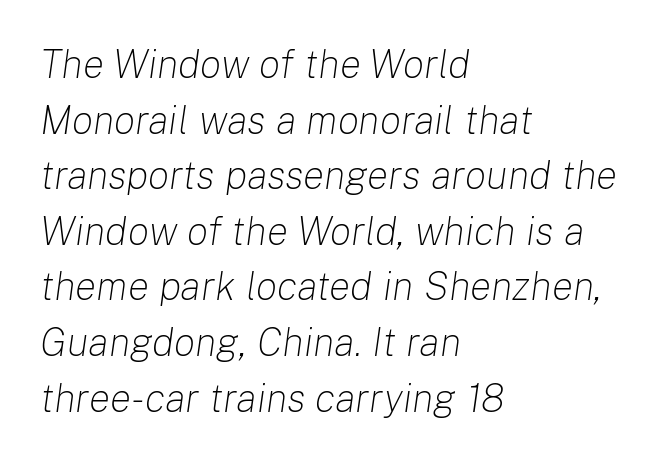
The characters are drawn with everyday or finer stroke widths. No extra tracking has been applied to these lines. Is this a fixed-width face? No — the glyphs have proportional, varying widths. Quick note: underline off. Horizontal alignment here is leftward, the default for most running prose. Slant detected: the letters are inclined.
